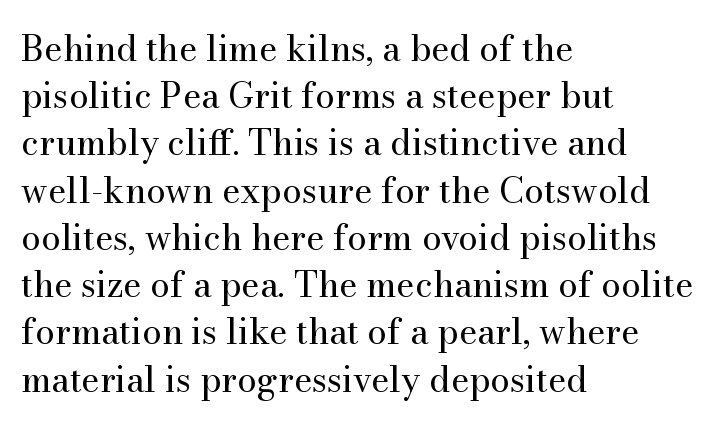
A classic flush-left, rag-right setting is used for this passage. The passage shown is typeset with a serif family. The rendering uses natural spacing where letterforms have individual widths. Beneath every word, the page is bare. Weight: in the light-to-regular range.
